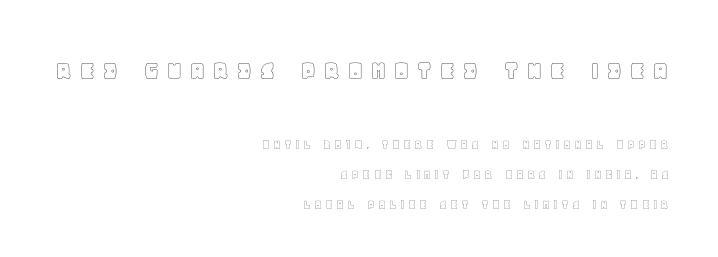
Leading is clearly above the norm, producing a sparse column. Every row of glyphs terminates at an identical x-position on the right. Descenders are the only things crossing below the line. Posture: upright roman. There is plenty of visible air inserted between adjacent glyphs.
